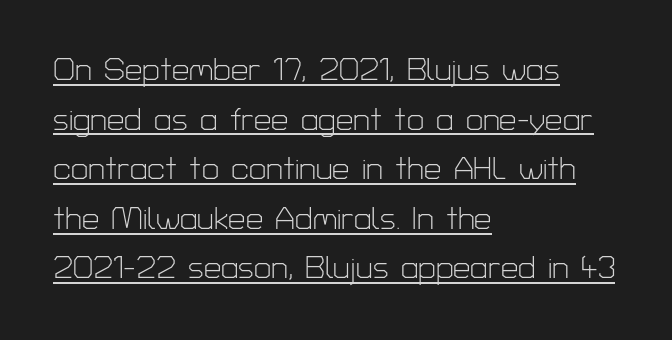
Letters have the restrained weight of plain body copy at most. The characters display no serif detailing; their extremities are plain. Think of a printed novel: that variable character pitch is what you see here. If you measured baseline to baseline, you'd find a middling distance.
